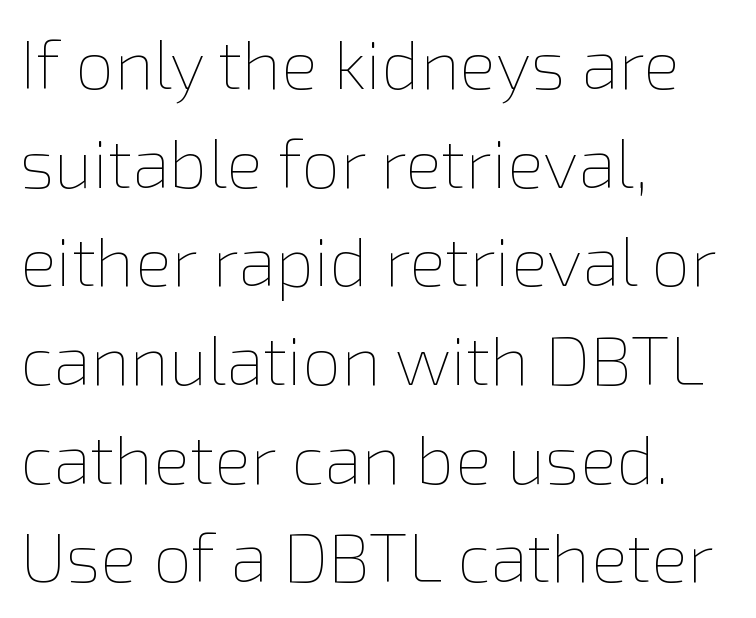
{"italic": "no", "bold": "no", "weight": "thin", "width": "normal", "x_height": "medium", "monospaced": "no", "underline": "no", "align": "left", "line_spacing": "normal", "line_spacing_ratio": 1.43, "letter_spacing": "normal", "letter_spacing_em": 0.0, "glyph_px": 69}
